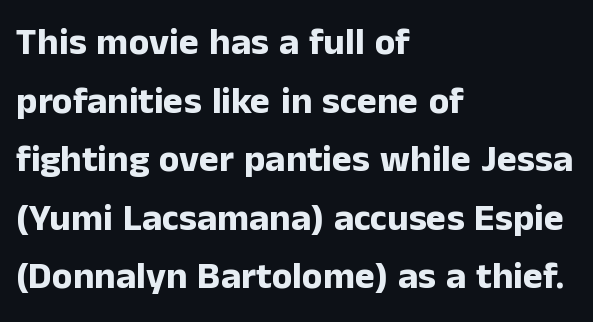
Q: Is the text bold? A: Yes.
Q: Is the text italic (slanted)? A: No, it is upright.
Q: Is the typeface a serif or a sans-serif typeface? A: Sans-serif.
Q: Is the text underlined? A: No.
Q: How is the paragraph aligned? A: Left-aligned.
Q: Is the spacing between letters normal or unusually wide? A: Normal.
Q: Is the spacing between lines tight, normal or loose? A: Normal.
Q: Width (condensed, normal, or wide)? A: Normal.
Q: Stroke contrast? A: Low.
Q: x-height? A: Medium.
Q: Monospaced? A: No.
